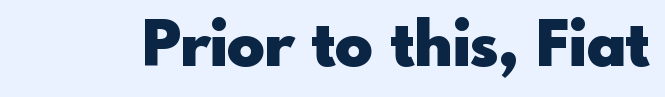
Designer's note — italics off, roman on. The horizontal fit of the characters is conventional and even. Do the characters align in a grid? No, the font is proportional. The sample has been set heavy, in full bold. Regarding serifs, this sample does without them. Quick note: underline off.
